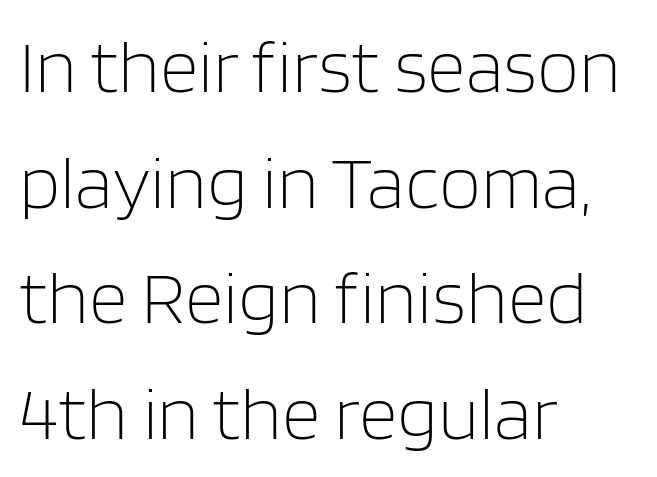
Leftover space on each line is placed entirely after the last word. Rule under the text: the space is simply empty. How would I describe the line gaps? Plain and ordinary. Weight: in the light-to-regular range. Think of a printed novel: that variable character pitch is what you see here.
